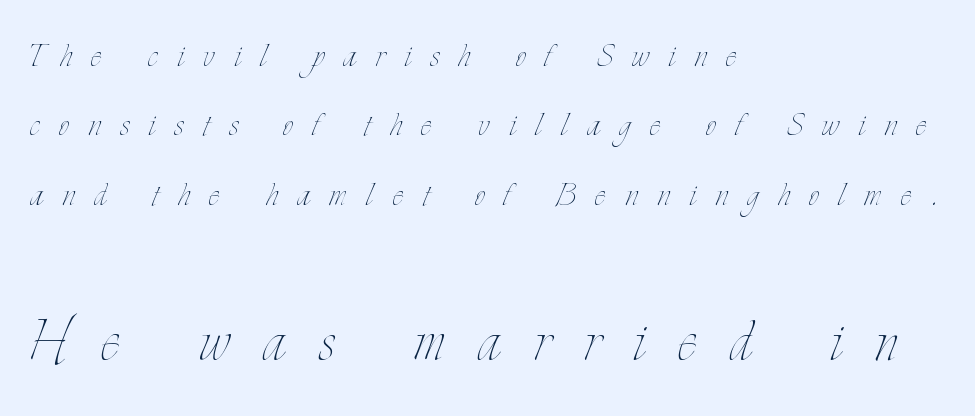
The following chunk of copy outweighs the initial chunk in type size. The glyphs are unaccompanied by any horizontal stroke below them. Letter spacing: wide. These lines sit exactly where default settings would place them. No extra ink here — the face is not bold.
